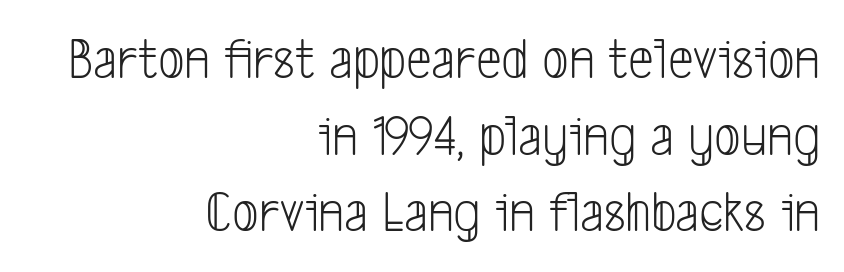
Q: Is the text bold? A: No.
Q: Is the typeface a serif or a sans-serif typeface? A: Sans-serif.
Q: Is the text underlined? A: No.
Q: How is the paragraph aligned? A: Right-aligned.
Q: Is the spacing between letters normal or unusually wide? A: Normal.
Q: Is the spacing between lines tight, normal or loose? A: Normal.
Q: Width (condensed, normal, or wide)? A: Condensed.
Q: Stroke contrast? A: Low.
Q: x-height? A: Medium.
Q: Monospaced? A: No.
